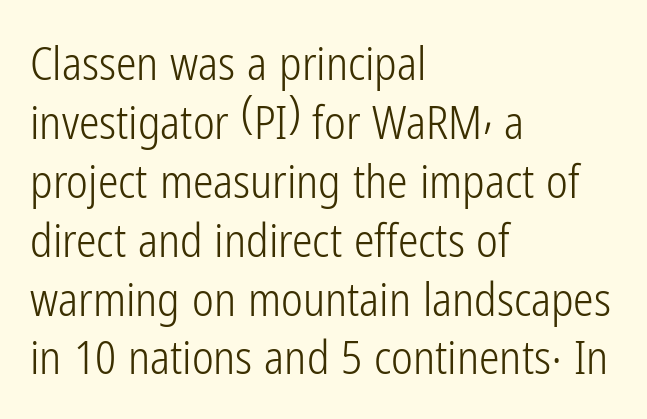
The image shows 46 px light, condensed sans-serif type, upright; set left-aligned, normal line spacing (1.28x), normal letter spacing, not underlined; low stroke contrast and a medium x-height.
